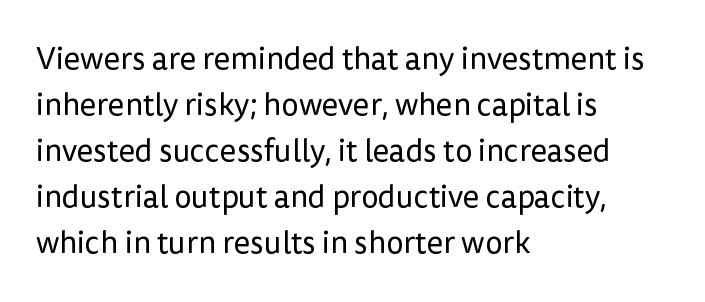
The image shows 31 px regular-weight sans-serif type, upright; set left-aligned, normal line spacing (1.48x), normal letter spacing, not underlined; low stroke contrast and a medium x-height.
